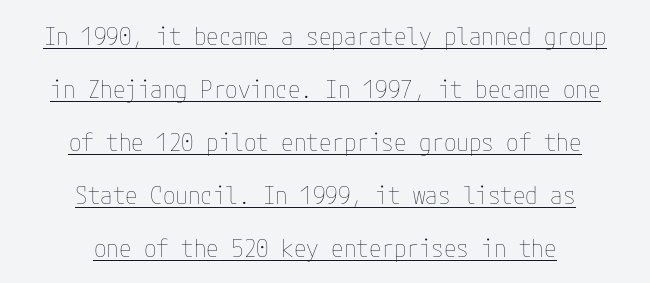
No italicization has been applied; the sample stays upright. The paragraph has two soft edges and a firm central axis. Ink coverage per letter is moderate at most. If you measured baseline to baseline, you'd find a long distance.
